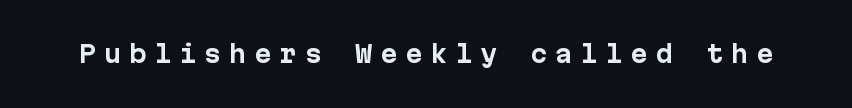
Q: Is the text bold? A: Yes.
Q: Is the text italic (slanted)? A: No, it is upright.
Q: Is the text underlined? A: No.
Q: Is the spacing between letters normal or unusually wide? A: Unusually wide.
